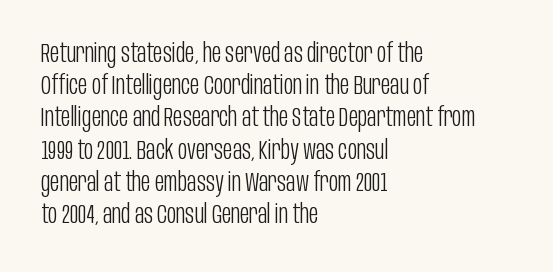
{"italic": "no", "bold": "no", "underline": "no", "align": "left", "line_spacing_ratio": 1.24, "letter_spacing": "normal", "letter_spacing_em": 0.0, "glyph_px": 26}
